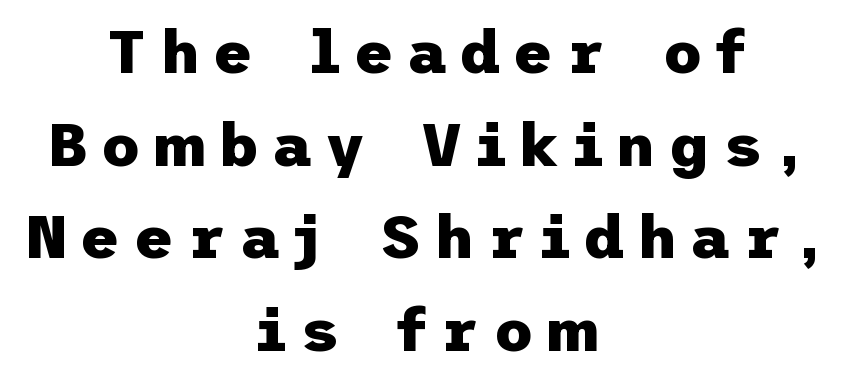
{"serif": "no", "italic": "no", "bold": "yes", "weight": "heavy", "width": "normal", "stroke_contrast": "low", "x_height": "medium", "underline": "no", "align": "center", "line_spacing": "normal", "line_spacing_ratio": 1.52, "letter_spacing": "wide", "letter_spacing_em": 0.22, "glyph_px": 61}
